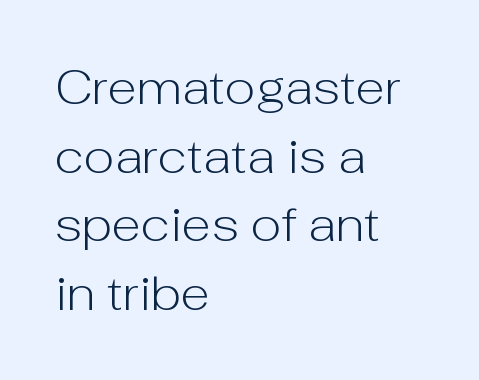
{"serif": "no", "italic": "no", "bold": "no", "weight": "light", "width": "normal", "stroke_contrast": "low", "x_height": "medium", "monospaced": "no", "underline": "no", "align": "left", "line_spacing": "normal", "line_spacing_ratio": 1.43, "letter_spacing": "normal", "letter_spacing_em": 0.0, "glyph_px": 48}
